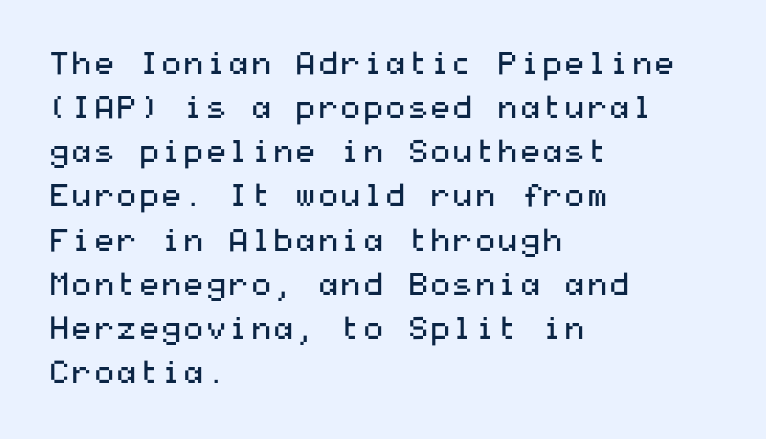
Nothing sits at the stroke ends, so this counts as sans-serif. This sample uses plain, unmodified letter spacing. Weight: in the light-to-regular range. What's the leading like? Ordinary, nothing unusual. A roman cut, with each character standing at attention.
